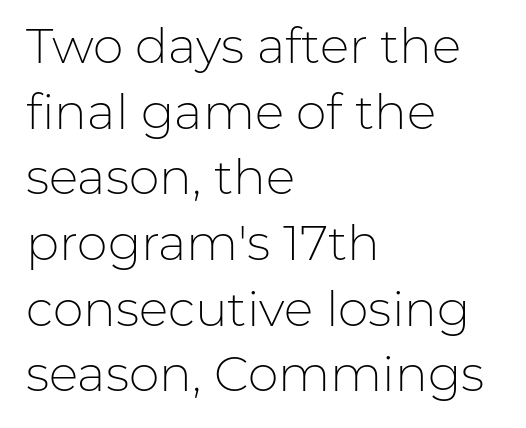
{"serif": "no", "italic": "no", "bold": "no", "weight": "light", "width": "normal", "stroke_contrast": "low", "x_height": "medium", "monospaced": "no", "underline": "no", "align": "left", "line_spacing": "normal", "line_spacing_ratio": 1.34, "letter_spacing": "normal", "letter_spacing_em": 0.0, "glyph_px": 49}
